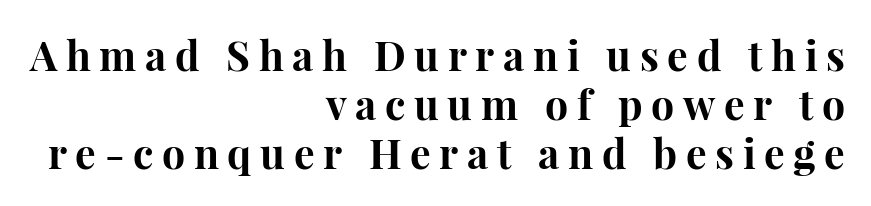
The image shows 41 px bold serif type, upright; set right-aligned, line spacing 1.19x, unusually wide letter spacing (+0.21 em), not underlined; high stroke contrast and a medium x-height.
